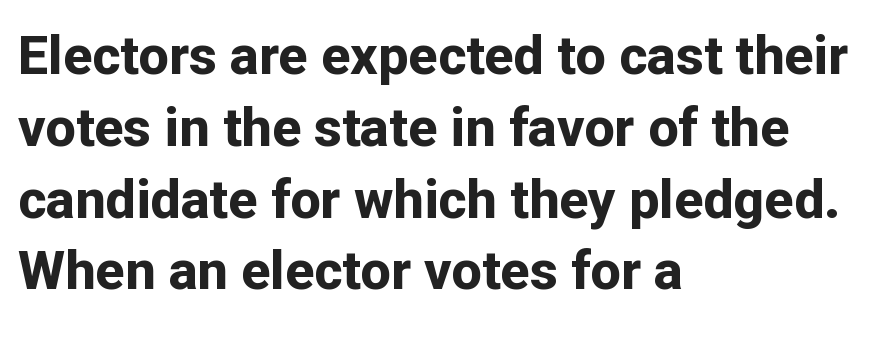
Designer's note — italics off, roman on. Note the varied advance widths — an 'i' is clearly narrower than an 'm'. Students, note that the glyphs here touch the page at normal intervals. Whoever set this chose a conventional vertical rhythm. The face used here has the dense, thick strokes of a bold.
